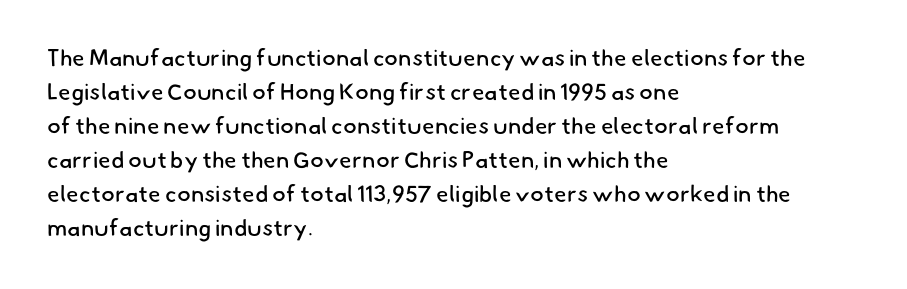
Q: Is the text bold? A: No.
Q: Is the text underlined? A: No.
Q: How is the paragraph aligned? A: Left-aligned.
Q: Is the spacing between letters normal or unusually wide? A: Normal.
Q: Is the spacing between lines tight, normal or loose? A: Normal.
